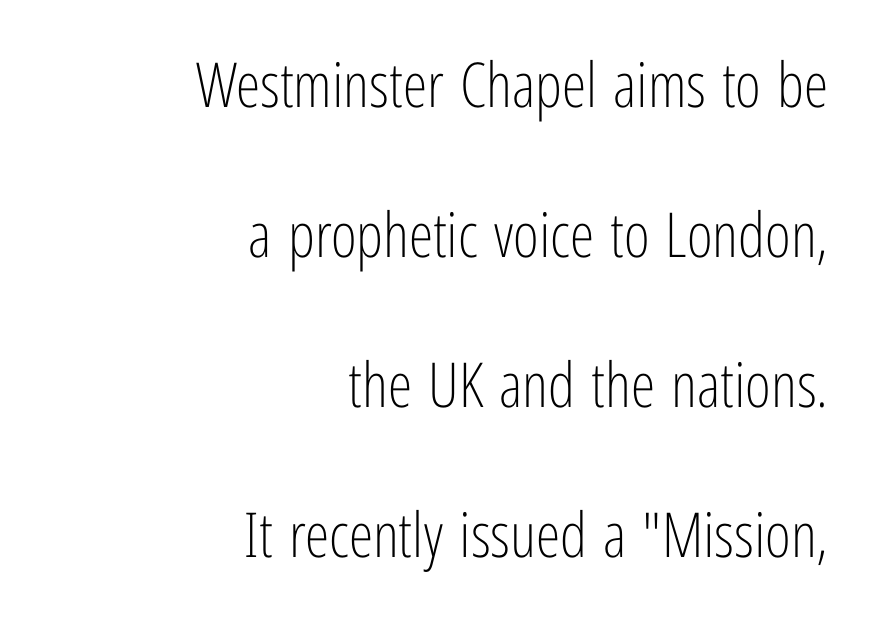
{"serif": "no", "italic": "no", "bold": "no", "weight": "light", "width": "condensed", "stroke_contrast": "low", "x_height": "medium", "monospaced": "no", "underline": "no", "align": "right", "line_spacing": "loose", "line_spacing_ratio": 2.42, "letter_spacing": "normal", "letter_spacing_em": 0.0, "glyph_px": 62}
